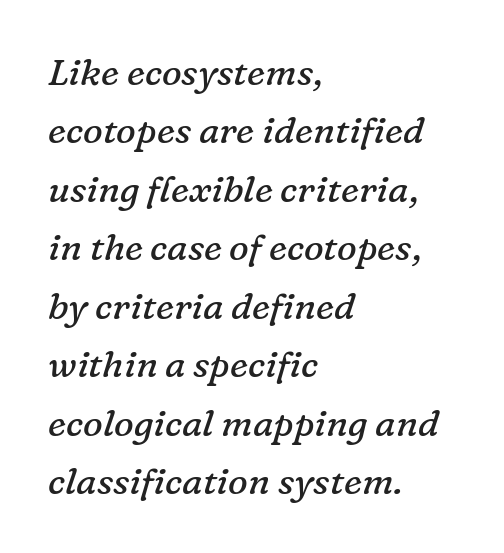
The image shows 37 px regular-weight serif type, italic (leaning right); set left-aligned, normal line spacing (1.58x), normal letter spacing, not underlined; low stroke contrast and a medium x-height.
